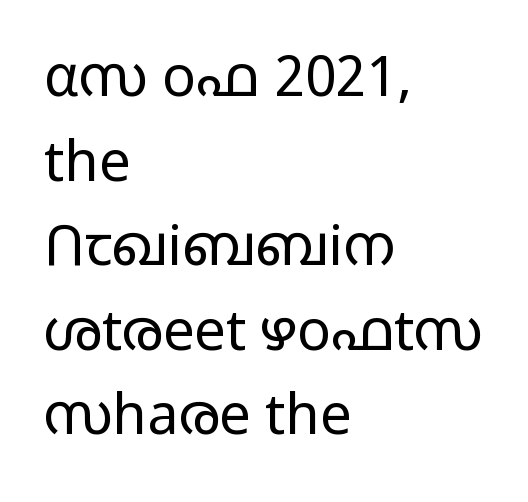
{"serif": "no", "italic": "no", "bold": "no", "weight": "light", "width": "wide", "stroke_contrast": "low", "x_height": "medium", "monospaced": "no", "underline": "no", "align": "left", "line_spacing": "normal", "line_spacing_ratio": 1.51, "letter_spacing": "normal", "letter_spacing_em": 0.0, "glyph_px": 56}
